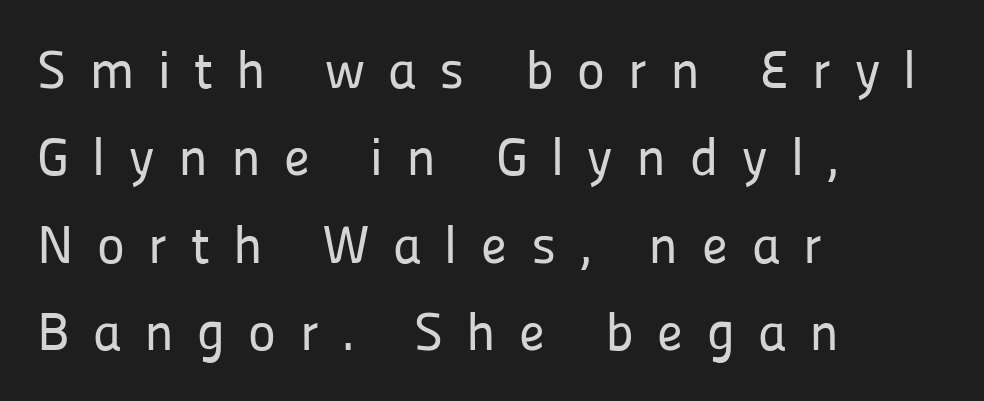
Q: Is the text italic (slanted)? A: No, it is upright.
Q: Is the typeface a serif or a sans-serif typeface? A: Sans-serif.
Q: Is the text underlined? A: No.
Q: How is the paragraph aligned? A: Left-aligned.
Q: Is the spacing between letters normal or unusually wide? A: Unusually wide.
Q: Is the spacing between lines tight, normal or loose? A: Normal.
Q: Width (condensed, normal, or wide)? A: Normal.
Q: Stroke contrast? A: Low.
Q: x-height? A: Medium.
Q: Monospaced? A: No.
